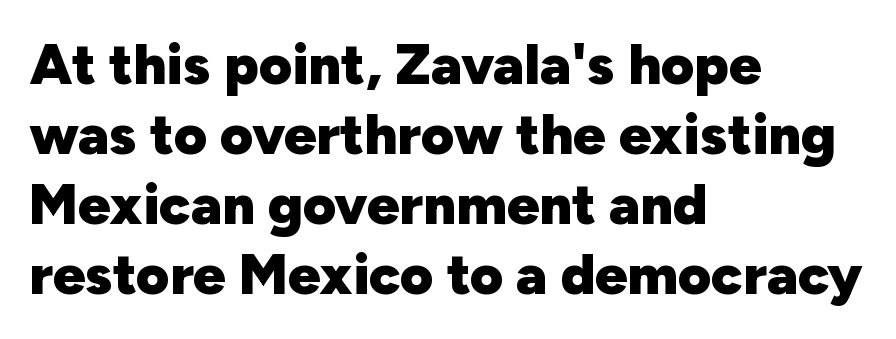
{"serif": "no", "italic": "no", "bold": "yes", "weight": "heavy", "width": "normal", "stroke_contrast": "low", "x_height": "medium", "monospaced": "no", "underline": "no", "align": "left", "line_spacing_ratio": 1.23, "letter_spacing": "normal", "letter_spacing_em": 0.0, "glyph_px": 57}
